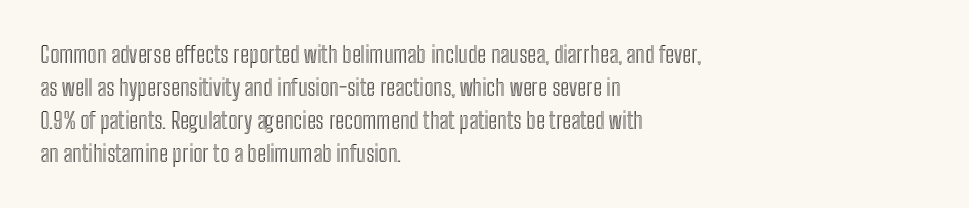
The block of text has a typical density, with ordinary space between rows. Tracking here is standard; glyphs follow each other at the usual distance. The strip under each line holds only bare page. The lettering holds an erect, upright posture throughout. Teacher's note: observe the even left margin — that is flush-left alignment.
